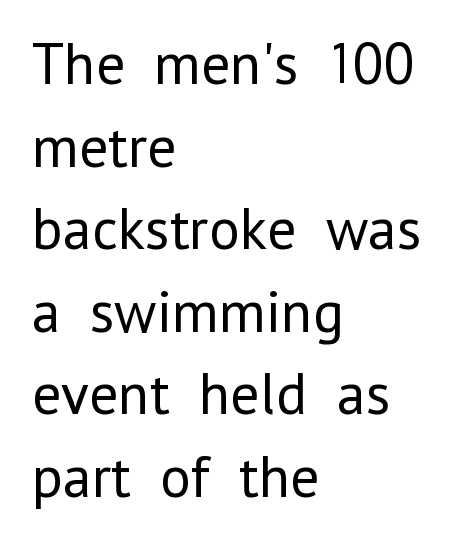
No extra ink here — the face is not bold. The gaps between neighbouring characters are ordinary and unremarkable. The passage shown is typeset with a sans-serif family. Regarding leading, the lines here are spaced in the standard way. These lines are rendered in a variable-pitch font.
